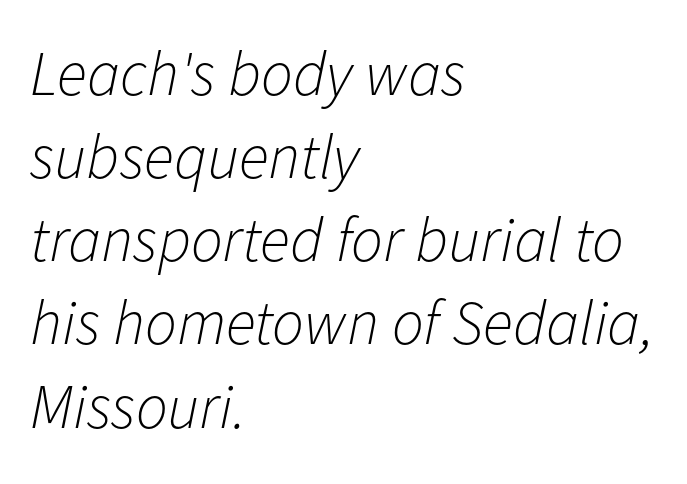
Q: Is the text bold? A: No.
Q: Is the text italic (slanted)? A: Yes, it leans right by about 11 degrees.
Q: Is the text underlined? A: No.
Q: How is the paragraph aligned? A: Left-aligned.
Q: Is the spacing between letters normal or unusually wide? A: Normal.
Q: Is the spacing between lines tight, normal or loose? A: Normal.
Q: Width (condensed, normal, or wide)? A: Normal.
Q: Stroke contrast? A: Low.
Q: x-height? A: Medium.
Q: Monospaced? A: No.
